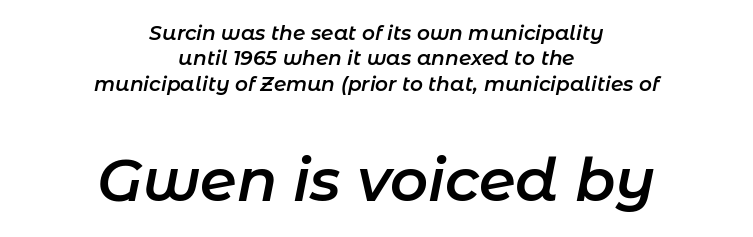
The image shows 59 px semibold type, italic (leaning right); set centered, normal line spacing (1.27x), normal letter spacing, not underlined; the second (bottom) block is 2.95x larger; low stroke contrast and a medium x-height.
